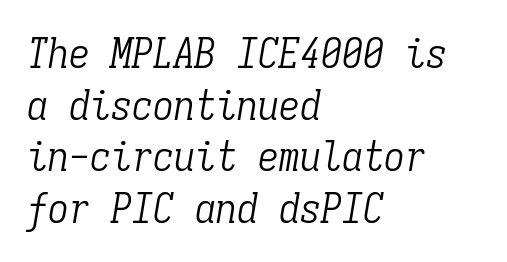
Q: Is the text bold? A: No.
Q: Is the text italic (slanted)? A: Yes, it leans right by about 9 degrees.
Q: Is the typeface a serif or a sans-serif typeface? A: Serif.
Q: Is the text underlined? A: No.
Q: How is the paragraph aligned? A: Left-aligned.
Q: Is the spacing between letters normal or unusually wide? A: Normal.
Q: Width (condensed, normal, or wide)? A: Condensed.
Q: Stroke contrast? A: Low.
Q: x-height? A: Medium.
Q: Monospaced? A: Yes.
